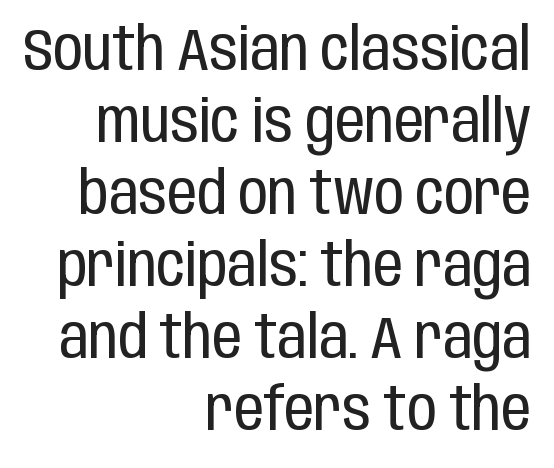
{"serif": "no", "italic": "no", "bold": "no", "weight": "regular", "width": "condensed", "stroke_contrast": "low", "x_height": "large", "monospaced": "no", "underline": "no", "align": "right", "line_spacing_ratio": 1.22, "letter_spacing": "normal", "letter_spacing_em": 0.0, "glyph_px": 59}
